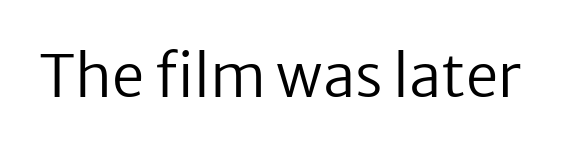
The image shows 58 px regular-weight sans-serif type, upright; set normal letter spacing, not underlined; low stroke contrast and a medium x-height.
